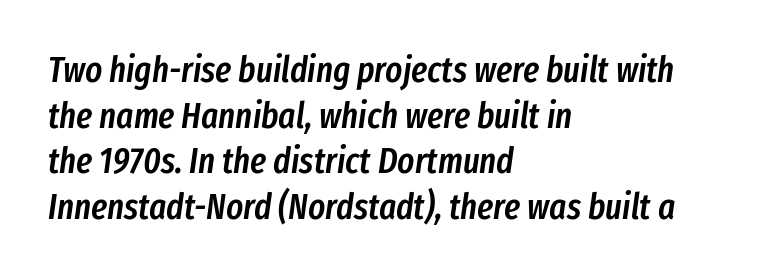
Q: Is the text bold? A: Semi-bold.
Q: Is the text italic (slanted)? A: Yes, it leans right by about 8 degrees.
Q: Is the text underlined? A: No.
Q: How is the paragraph aligned? A: Left-aligned.
Q: Is the spacing between letters normal or unusually wide? A: Normal.
Q: Is the spacing between lines tight, normal or loose? A: Normal.
Q: Width (condensed, normal, or wide)? A: Condensed.
Q: Stroke contrast? A: Low.
Q: x-height? A: Medium.
Q: Monospaced? A: No.
